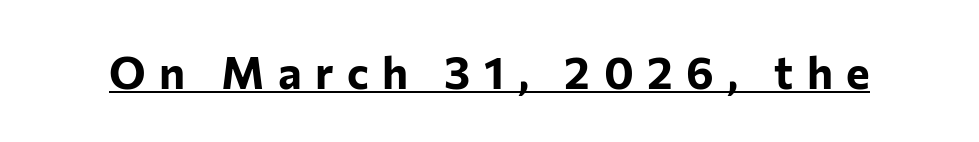
In terms of posture, this sample is upright. A typesetter would call this proportional, since set widths differ per character. The tracking jumps out immediately: characters are airy and widely separated. Weight check: bold — yes, fully.
